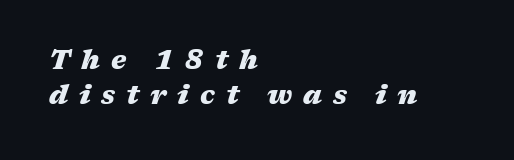
This sample is left-justified, so line endings fall wherever the words run out. The typesetting leans heavy: a genuine bold. Only glyphs here, with clear space below each row. Italic: yes, the glyphs are oblique.
